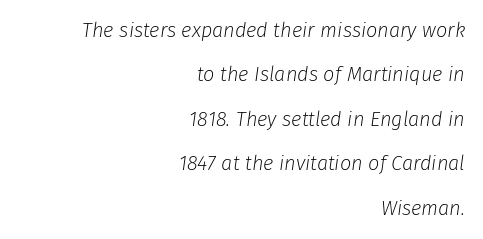
{"italic": "yes", "lean": "right", "slant_degrees": 8, "bold": "no", "underline": "no", "align": "right", "line_spacing": "loose", "line_spacing_ratio": 2.22, "letter_spacing": "normal", "letter_spacing_em": 0.0, "glyph_px": 20}
